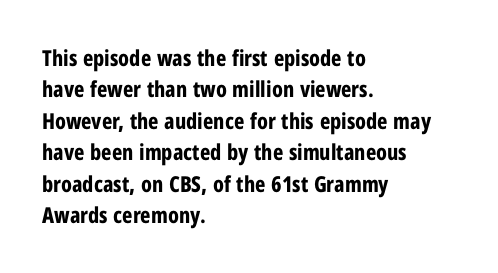
The vertical gap from one line to the next is medium. Bold? Absolutely — the strokes are thick and heavy. Plain, unruled lines of type. The ragged edge is on the right, which tells us the setting is flush left.
